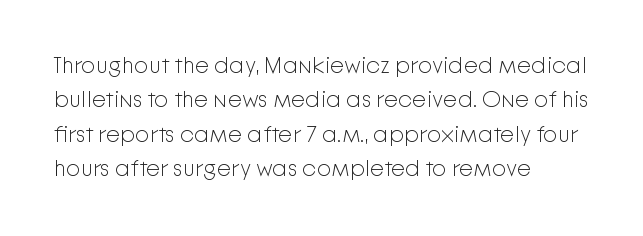
Observe the ordinary spacing: letters are neighbours, not strangers. Only glyphs here, with clear space below each row. Honestly, the row spacing looks completely unremarkable. No letter is thick-stroked: the sample isn't bold.
